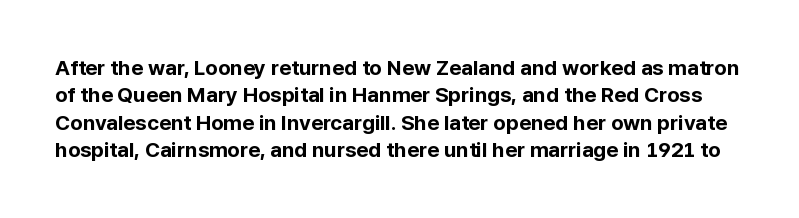
The image shows 21 px bold type, upright; set normal line spacing (1.3x), normal letter spacing, not underlined.
